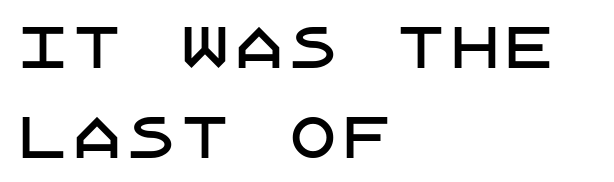
The image shows 54 px sans-serif type, upright; set left-aligned, normal line spacing (1.67x), normal letter spacing, not underlined; low stroke contrast and a large x-height.
